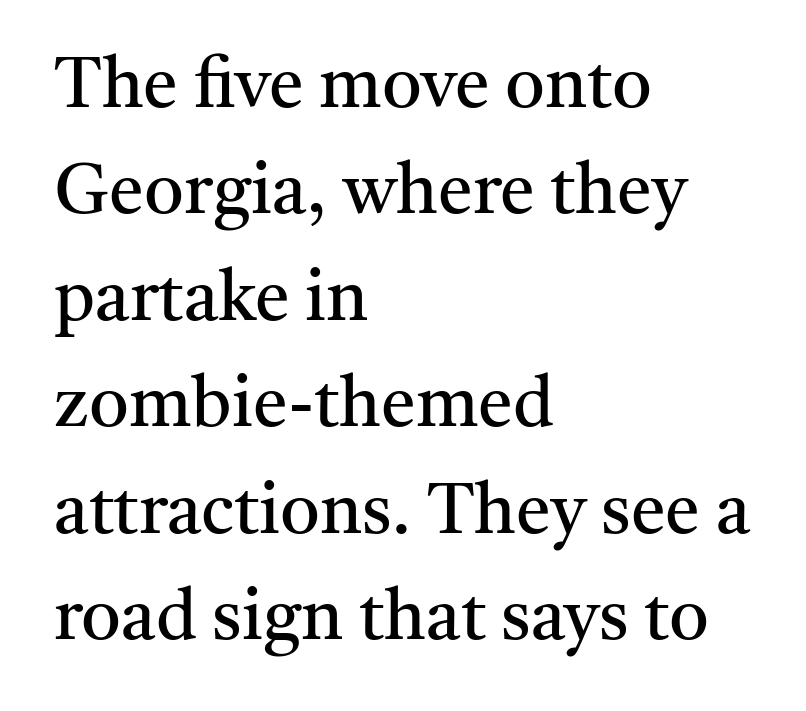
The image shows 70 px regular-weight serif type, upright; set left-aligned, normal line spacing (1.52x), normal letter spacing, not underlined; medium stroke contrast and a medium x-height.
